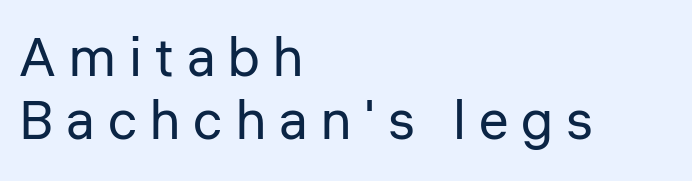
The image shows 55 px regular-weight sans-serif type, upright; set left-aligned, tight line spacing (1.15x), unusually wide letter spacing (+0.24 em), not underlined; low stroke contrast and a medium x-height.
